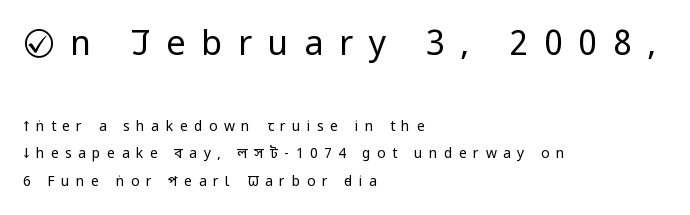
The image shows 34 px regular-weight, condensed sans-serif type, upright; set left-aligned, loose line spacing (1.98x), unusually wide letter spacing (+0.46 em), not underlined; the first (top) block is 2.43x larger; low stroke contrast and a large x-height.
